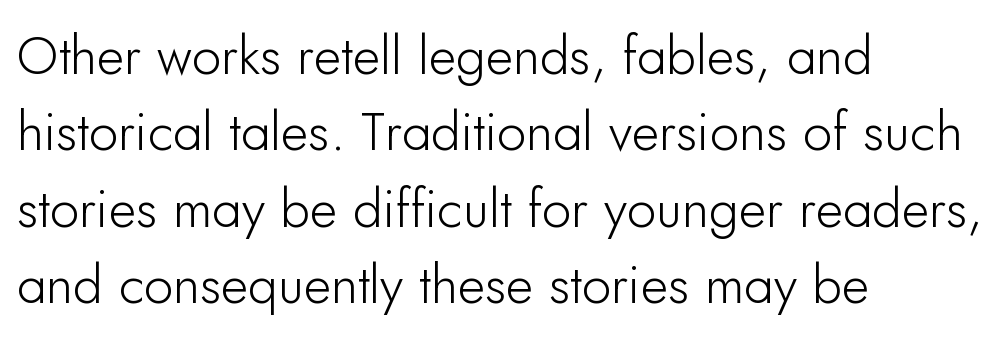
In terms of letterform style, serifs are entirely absent. One-word summary of the alignment: left. Tracking here is standard; glyphs follow each other at the usual distance. The specimen omits any rule beneath the text block's lines. Proportional: the letters do not fall into vertical columns. Every stem runs plumb, perpendicular to the baseline.
